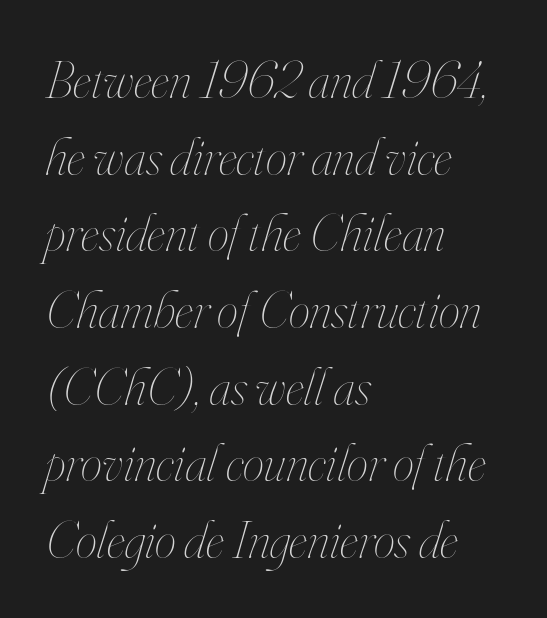
{"italic": "yes", "lean": "right", "slant_degrees": 16, "bold": "no", "weight": "thin", "width": "condensed", "stroke_contrast": "high", "x_height": "small", "monospaced": "no", "underline": "no", "align": "left", "line_spacing": "normal", "line_spacing_ratio": 1.42, "letter_spacing": "normal", "letter_spacing_em": 0.0, "glyph_px": 54}
